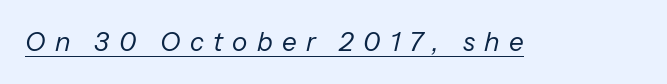
{"italic": "yes", "lean": "right", "slant_degrees": 13, "bold": "no", "underline": "yes", "letter_spacing": "wide", "letter_spacing_em": 0.36, "glyph_px": 26}
